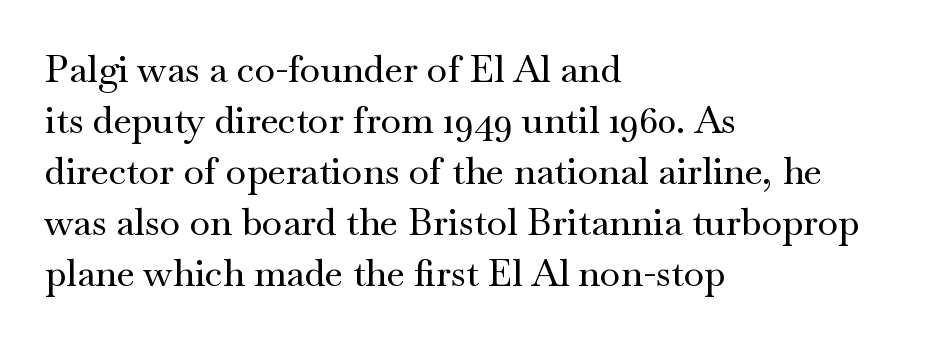
{"serif": "yes", "italic": "no", "width": "wide", "stroke_contrast": "medium", "x_height": "small", "monospaced": "no", "underline": "no", "align": "left", "line_spacing": "normal", "line_spacing_ratio": 1.38, "letter_spacing": "normal", "letter_spacing_em": 0.0, "glyph_px": 37}
